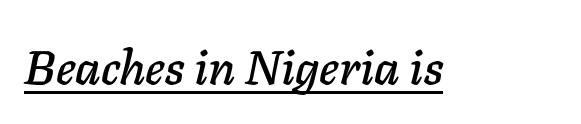
Q: Is the text italic (slanted)? A: Yes, it leans right by about 11 degrees.
Q: Is the text underlined? A: Yes.
Q: Is the spacing between letters normal or unusually wide? A: Normal.
Q: Width (condensed, normal, or wide)? A: Normal.
Q: Stroke contrast? A: Low.
Q: x-height? A: Medium.
Q: Monospaced? A: No.
